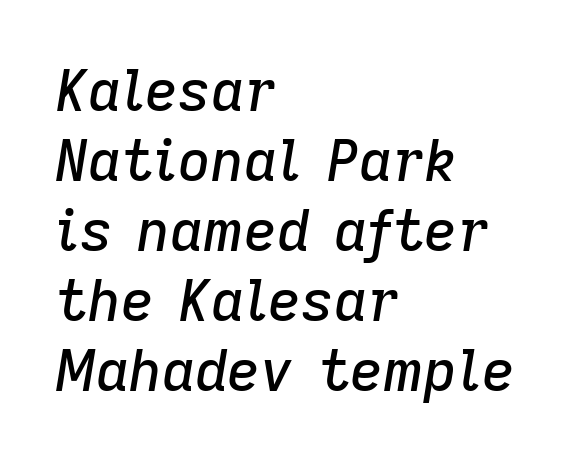
The image shows 57 px text type, italic (leaning right); set left-aligned, line spacing 1.23x, normal letter spacing, not underlined; low stroke contrast and a medium x-height.
